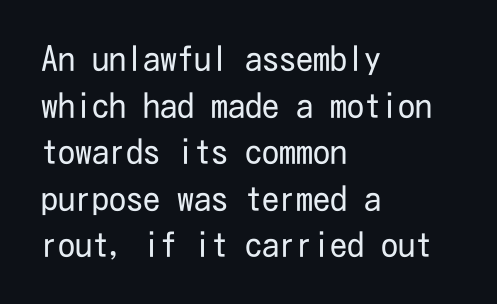
The image shows 34 px regular-weight, condensed sans-serif type, upright; set left-aligned, normal line spacing (1.37x), normal letter spacing, not underlined; low stroke contrast and a medium x-height.
